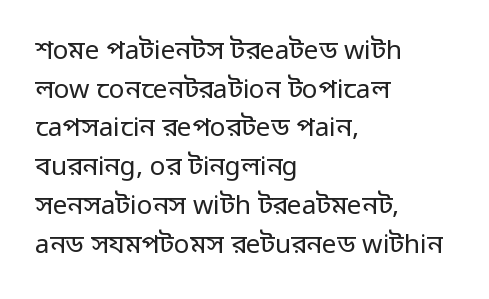
The image shows 26 px text type, upright; set left-aligned, normal line spacing (1.49x), normal letter spacing, not underlined.
